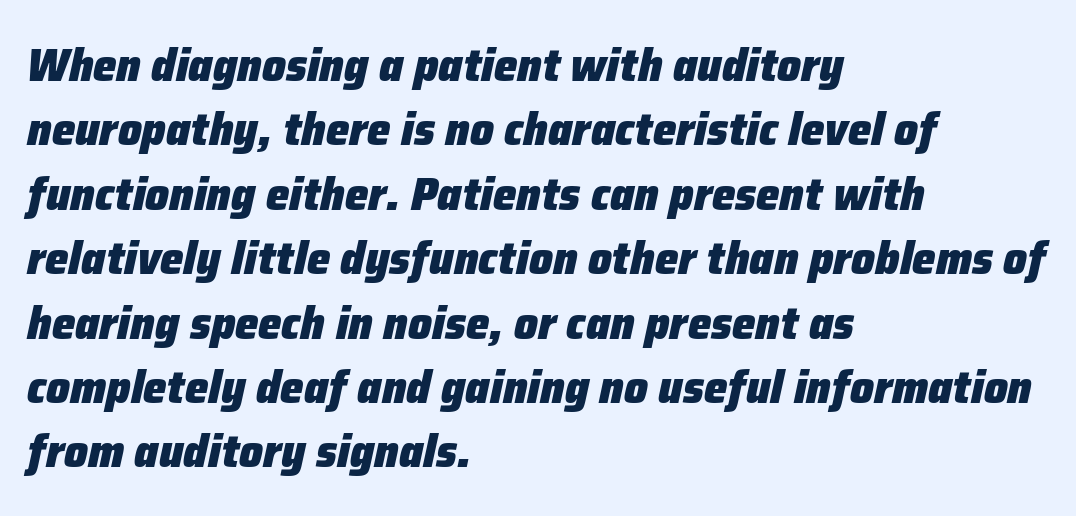
The image shows 47 px heavy type, italic (leaning right); set left-aligned, normal line spacing (1.37x), normal letter spacing, not underlined; low stroke contrast and a medium x-height.
